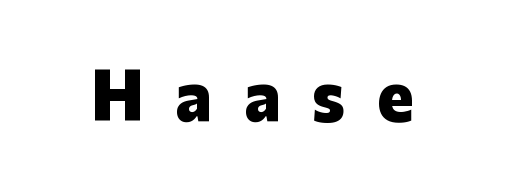
Q: Is the text bold? A: Yes.
Q: Is the text italic (slanted)? A: No, it is upright.
Q: Is the typeface a serif or a sans-serif typeface? A: Sans-serif.
Q: Is the text underlined? A: No.
Q: Is the spacing between letters normal or unusually wide? A: Unusually wide.
Q: Width (condensed, normal, or wide)? A: Normal.
Q: Stroke contrast? A: Low.
Q: x-height? A: Medium.
Q: Monospaced? A: No.
